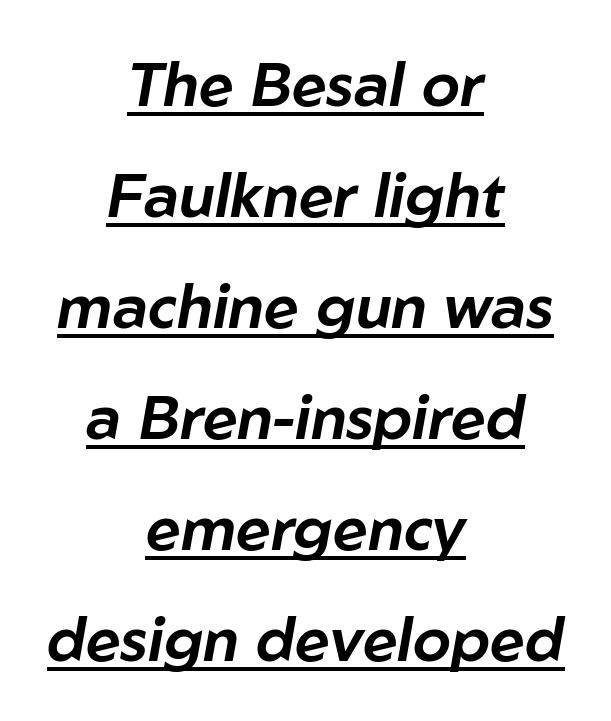
Standard letterfit; no display-style spreading of the glyphs. In terms of posture, this sample is oblique. Do the characters align in a grid? No, the font is proportional. The string is rendered with underlining switched on. This sample is center-justified, so both line endings float freely.
